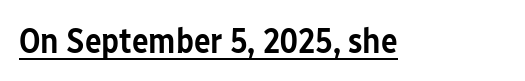
The image shows 35 px semibold, condensed sans-serif type, upright; set normal letter spacing, underlined; low stroke contrast and a medium x-height.
